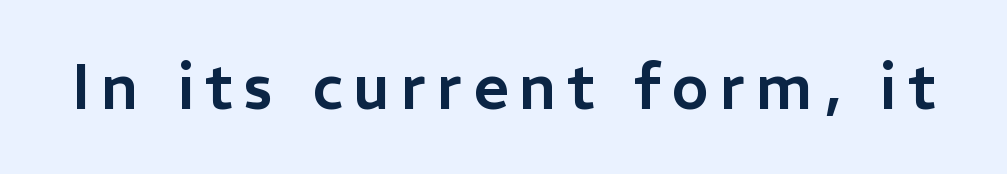
Q: Is the text italic (slanted)? A: No, it is upright.
Q: Is the typeface a serif or a sans-serif typeface? A: Sans-serif.
Q: Is the text underlined? A: No.
Q: Width (condensed, normal, or wide)? A: Normal.
Q: Stroke contrast? A: Low.
Q: x-height? A: Medium.
Q: Monospaced? A: No.
